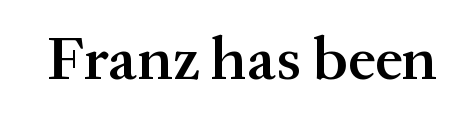
Q: Is the text bold? A: Semi-bold.
Q: Is the text italic (slanted)? A: No, it is upright.
Q: Is the typeface a serif or a sans-serif typeface? A: Serif.
Q: Is the text underlined? A: No.
Q: Is the spacing between letters normal or unusually wide? A: Normal.
Q: Width (condensed, normal, or wide)? A: Normal.
Q: Stroke contrast? A: Medium.
Q: x-height? A: Medium.
Q: Monospaced? A: No.
